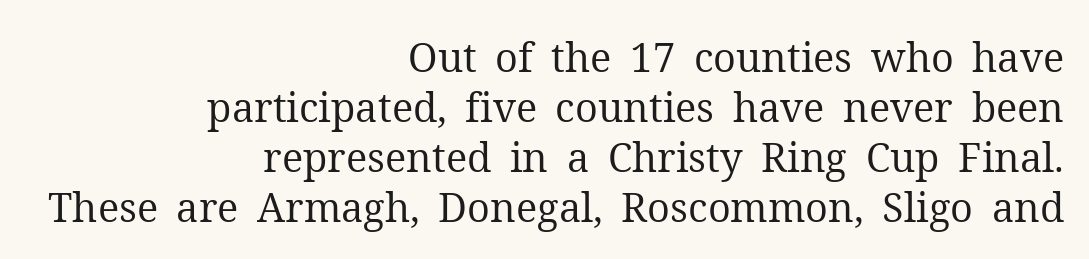
{"serif": "yes", "italic": "no", "bold": "no", "weight": "regular", "width": "normal", "stroke_contrast": "medium", "x_height": "medium", "monospaced": "no", "underline": "no", "align": "right", "line_spacing": "normal", "line_spacing_ratio": 1.25, "letter_spacing": "normal", "letter_spacing_em": 0.0, "glyph_px": 40}
